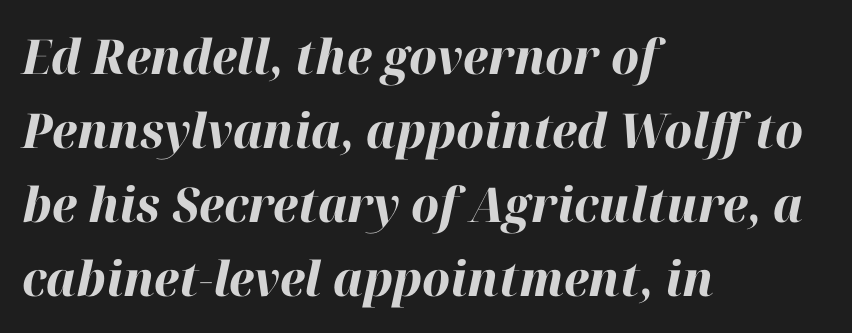
{"italic": "yes", "lean": "right", "slant_degrees": 12, "bold": "yes", "weight": "bold", "width": "normal", "stroke_contrast": "high", "x_height": "medium", "monospaced": "no", "underline": "no", "align": "left", "line_spacing": "normal", "line_spacing_ratio": 1.54, "letter_spacing": "normal", "letter_spacing_em": 0.0, "glyph_px": 48}
